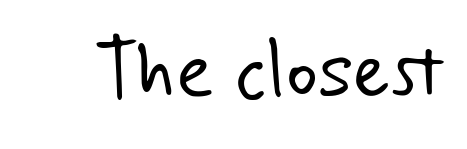
{"serif": "no", "bold": "no", "weight": "light", "width": "normal", "stroke_contrast": "low", "x_height": "small", "monospaced": "no", "underline": "no", "letter_spacing": "normal", "letter_spacing_em": 0.0, "glyph_px": 79}
